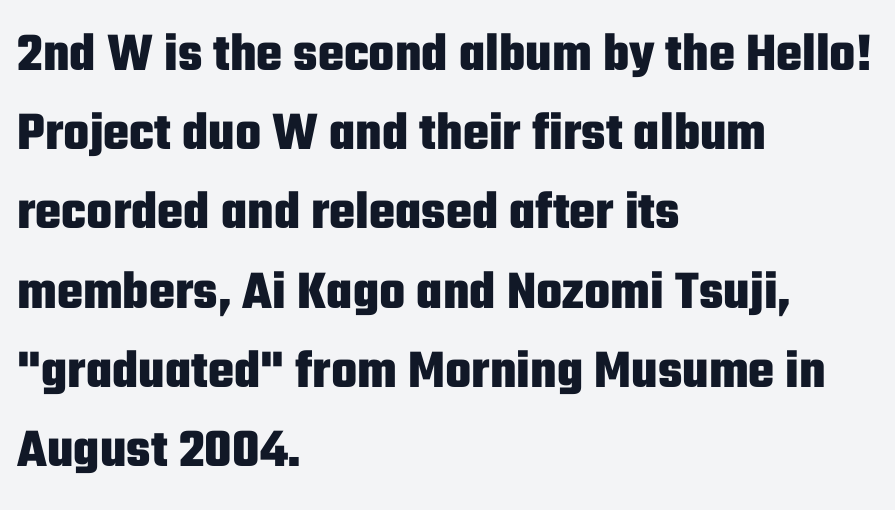
The image shows 55 px heavy, condensed sans-serif type, upright; set left-aligned, normal line spacing (1.44x), normal letter spacing, not underlined; low stroke contrast and a medium x-height.
